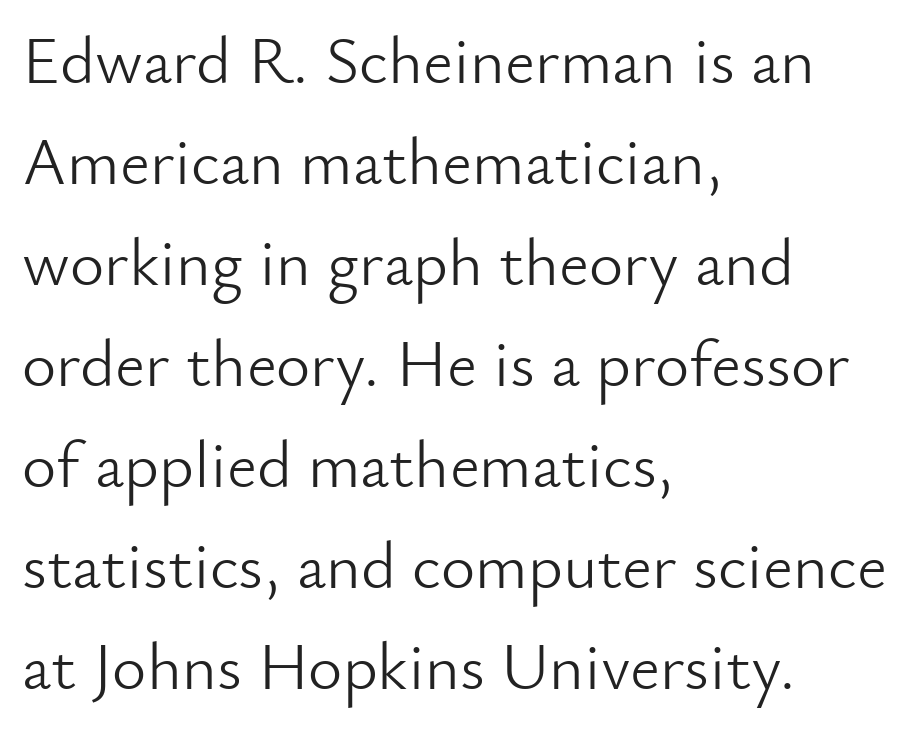
{"serif": "no", "italic": "no", "bold": "no", "weight": "light", "width": "normal", "stroke_contrast": "low", "x_height": "small", "monospaced": "no", "underline": "no", "align": "left", "line_spacing": "normal", "line_spacing_ratio": 1.53, "letter_spacing": "normal", "letter_spacing_em": 0.0, "glyph_px": 66}
